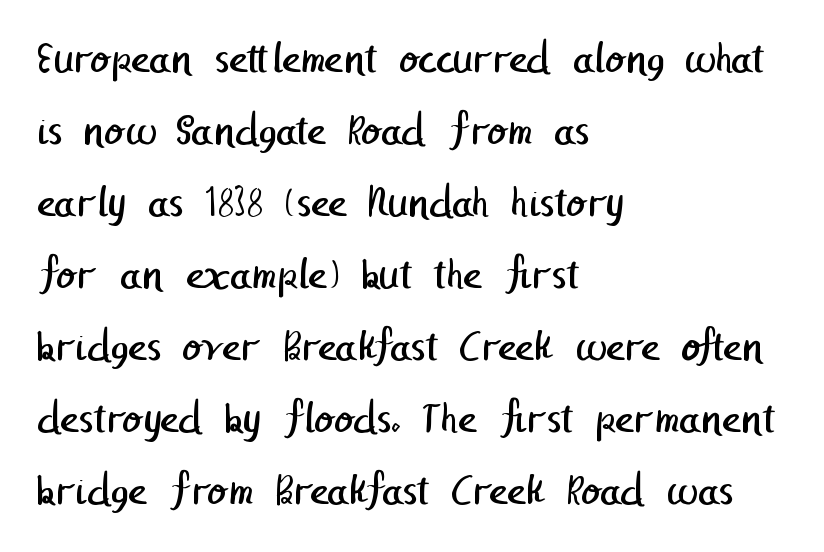
Here the glyphs are tracked normally, forming tight word shapes. Is the stroke heavy? The answer is a plain regular-or-lighter. Students, observe: this is what conventionally led text looks like. Honestly, there is no underline to notice here at all. Note: no serifs on the glyphs. A student would call this left alignment; a typographer would say flush left, rag right.
